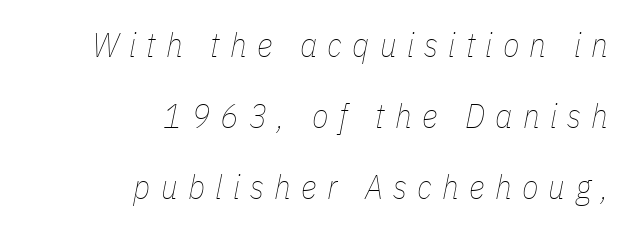
The image shows 34 px thin, condensed type, italic (leaning right); set right-aligned, loose line spacing (2.09x), unusually wide letter spacing (+0.3 em), not underlined; low stroke contrast and a medium x-height.
